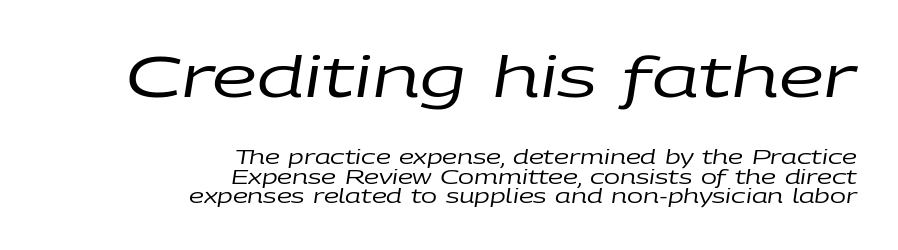
The image shows 57 px regular-weight, wide type, italic (leaning right); set right-aligned, tight line spacing (1.03x), normal letter spacing, not underlined; the first (top) block is 3.0x larger; low stroke contrast and a large x-height.
